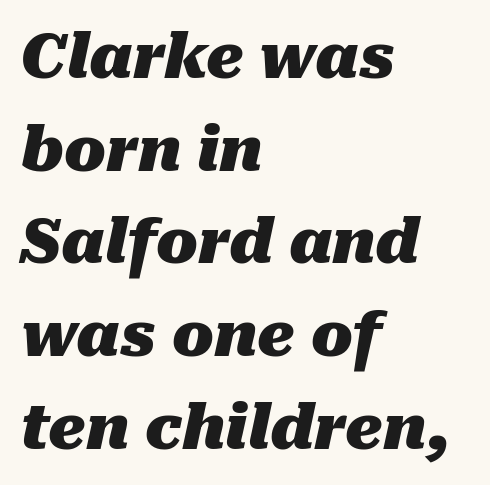
Whoever set this chose a conventional vertical rhythm. Check the space under the baseline: it is left empty. Tracking value appears to be zero — textbook default spacing. This sample has the flowing, uneven cadence of proportional lettering. As a designer I'd log this as weight 700, bold. The paragraph shown leans on its left margin.
